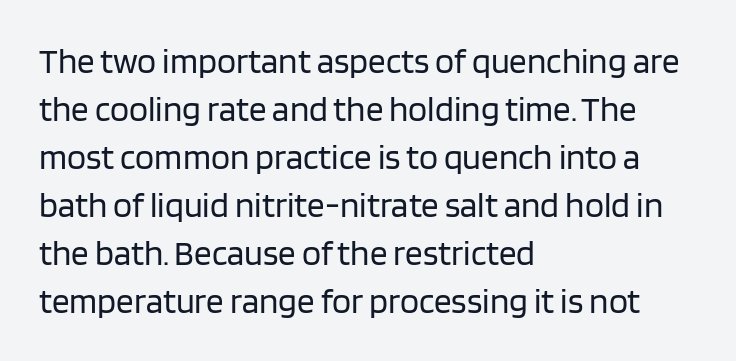
Q: Is the text bold? A: No.
Q: Is the text italic (slanted)? A: No, it is upright.
Q: Is the typeface a serif or a sans-serif typeface? A: Sans-serif.
Q: Is the text underlined? A: No.
Q: How is the paragraph aligned? A: Left-aligned.
Q: Is the spacing between letters normal or unusually wide? A: Normal.
Q: Is the spacing between lines tight, normal or loose? A: Normal.
Q: Width (condensed, normal, or wide)? A: Normal.
Q: Stroke contrast? A: Low.
Q: x-height? A: Large.
Q: Monospaced? A: No.
